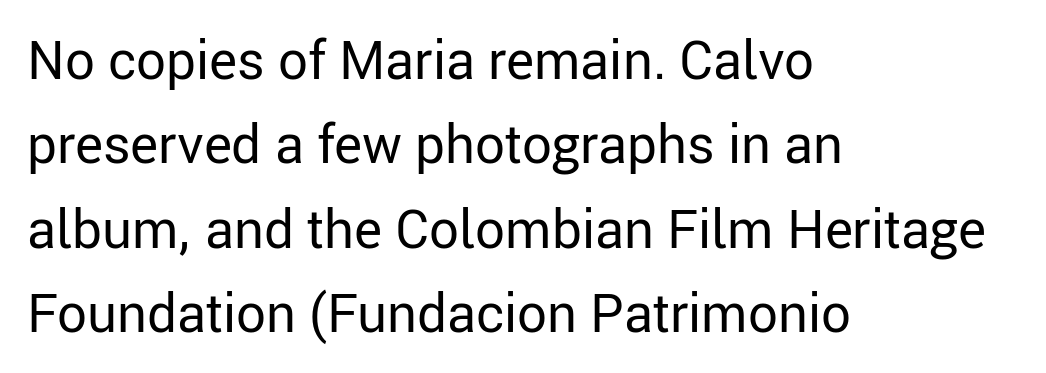
The font's upright variant was chosen for this text. These lines are rendered in a variable-pitch font. Line spacing here is normal. The passage shown is not underscored anywhere.
